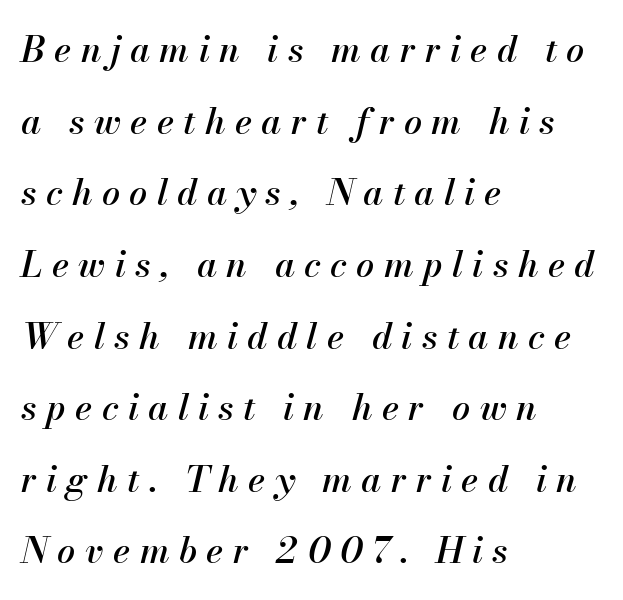
{"italic": "yes", "lean": "right", "slant_degrees": 13, "width": "normal", "stroke_contrast": "medium", "x_height": "small", "monospaced": "no", "underline": "no", "align": "left", "line_spacing": "loose", "line_spacing_ratio": 1.99, "letter_spacing": "wide", "letter_spacing_em": 0.26, "glyph_px": 36}
